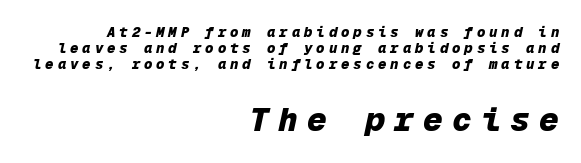
{"italic": "yes", "lean": "right", "slant_degrees": 12, "bold": "yes", "weight": "heavy", "width": "normal", "stroke_contrast": "low", "x_height": "medium", "monospaced": "yes", "underline": "no", "align": "right", "line_spacing": "tight", "line_spacing_ratio": 1.15, "letter_spacing": "wide", "letter_spacing_em": 0.28, "larger_block": "second", "size_ratio": 2.36, "glyph_px": 33}
